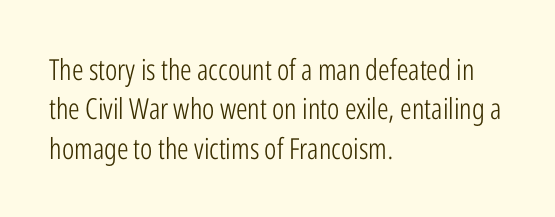
Q: Is the text bold? A: No.
Q: Is the text italic (slanted)? A: No, it is upright.
Q: Is the typeface a serif or a sans-serif typeface? A: Sans-serif.
Q: Is the text underlined? A: No.
Q: How is the paragraph aligned? A: Left-aligned.
Q: Is the spacing between letters normal or unusually wide? A: Normal.
Q: Is the spacing between lines tight, normal or loose? A: Normal.
Q: Width (condensed, normal, or wide)? A: Condensed.
Q: Stroke contrast? A: Low.
Q: x-height? A: Medium.
Q: Monospaced? A: No.
